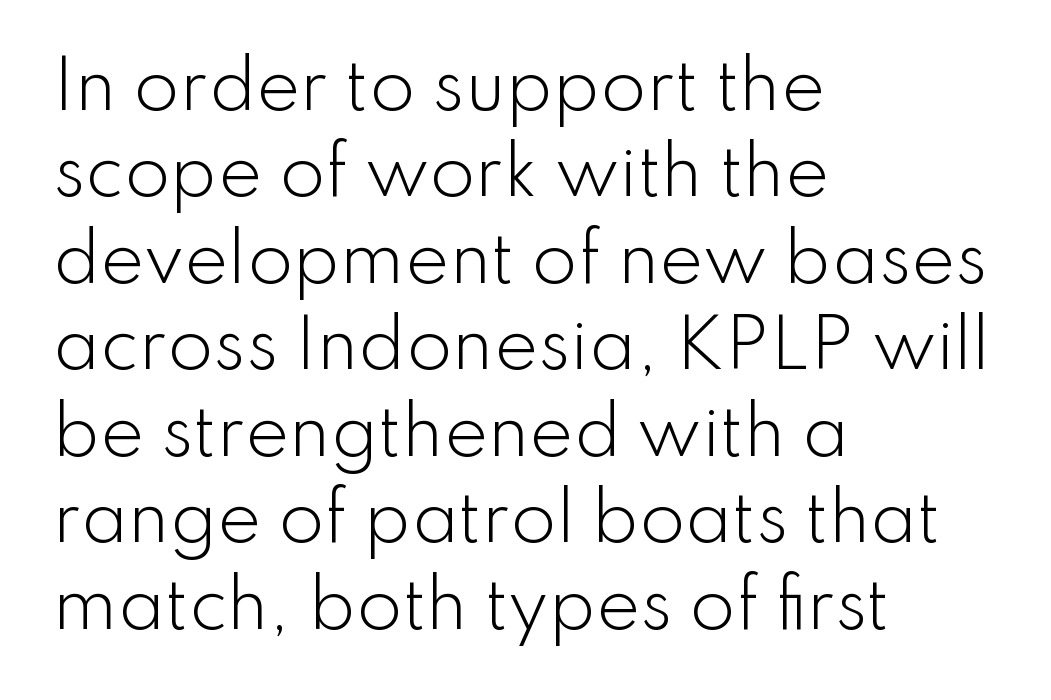
Notice how the passage keeps a crisp vertical edge on the left only. The font sits on the lighter half of the weight spectrum, regular included. The glyphs in this specimen are sans serif. Is this a fixed-width face? No — the glyphs have proportional, varying widths. Rule under the text: the space is simply empty. A normal amount of white space separates one row of letters from the next.
